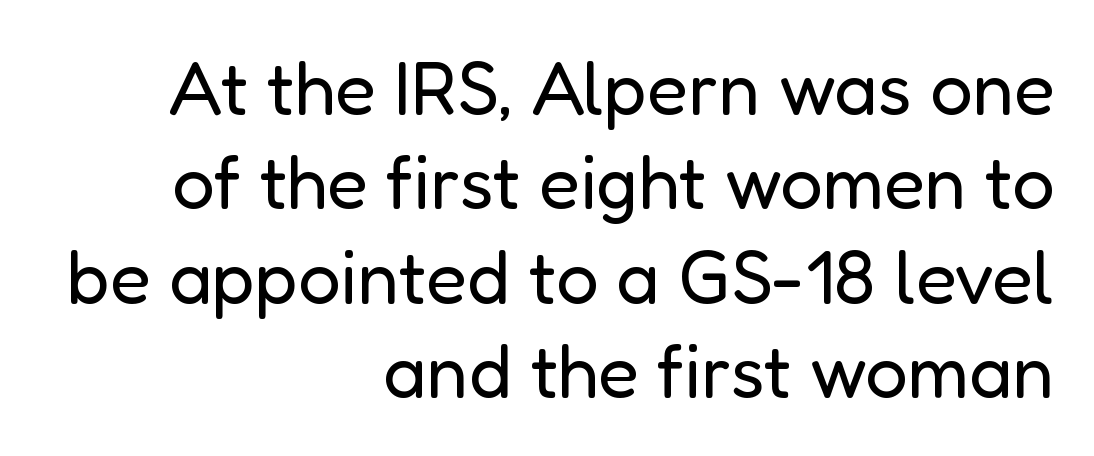
Q: Is the text bold? A: No.
Q: Is the text italic (slanted)? A: No, it is upright.
Q: Is the typeface a serif or a sans-serif typeface? A: Sans-serif.
Q: Is the text underlined? A: No.
Q: How is the paragraph aligned? A: Right-aligned.
Q: Is the spacing between letters normal or unusually wide? A: Normal.
Q: Is the spacing between lines tight, normal or loose? A: Normal.
Q: Width (condensed, normal, or wide)? A: Normal.
Q: Stroke contrast? A: Low.
Q: x-height? A: Medium.
Q: Monospaced? A: No.
